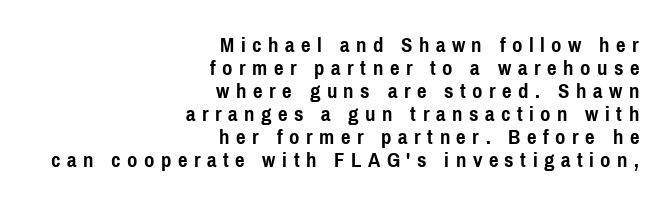
{"italic": "no", "bold": "yes", "underline": "no", "align": "right", "line_spacing": "tight", "line_spacing_ratio": 1.1, "letter_spacing": "wide", "letter_spacing_em": 0.31, "glyph_px": 21}
